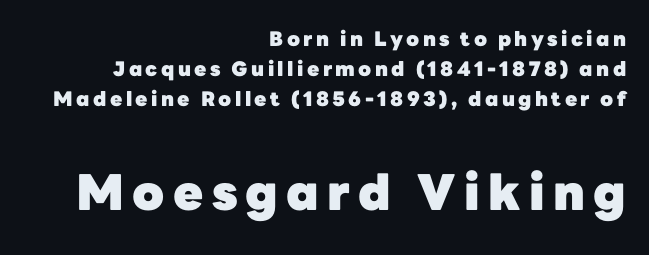
The image shows 49 px heavy sans-serif type, upright; set right-aligned, normal line spacing (1.51x), not underlined; the second (bottom) block is 2.45x larger; low stroke contrast and a medium x-height.
